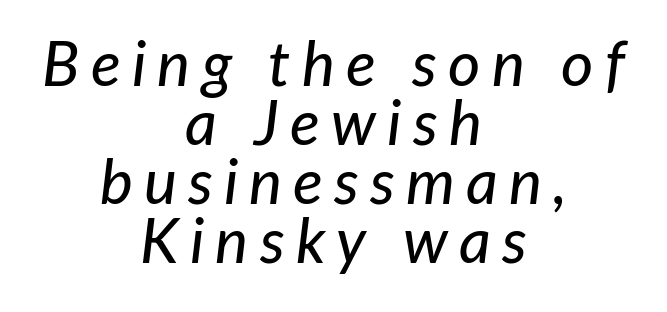
The face used here is proportionally spaced, like ordinary book or web type. Every row of glyphs is offset so its center matches the block's center. Quick note: italic. The glyphs are unaccompanied by any horizontal stroke below them.
